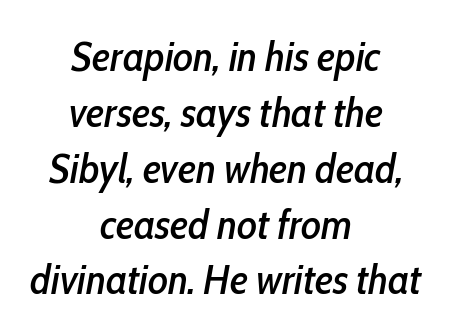
Q: Is the text italic (slanted)? A: Yes, it leans right by about 10 degrees.
Q: Is the text underlined? A: No.
Q: How is the paragraph aligned? A: Centered.
Q: Is the spacing between letters normal or unusually wide? A: Normal.
Q: Is the spacing between lines tight, normal or loose? A: Normal.
Q: Width (condensed, normal, or wide)? A: Condensed.
Q: Stroke contrast? A: Low.
Q: x-height? A: Medium.
Q: Monospaced? A: No.
